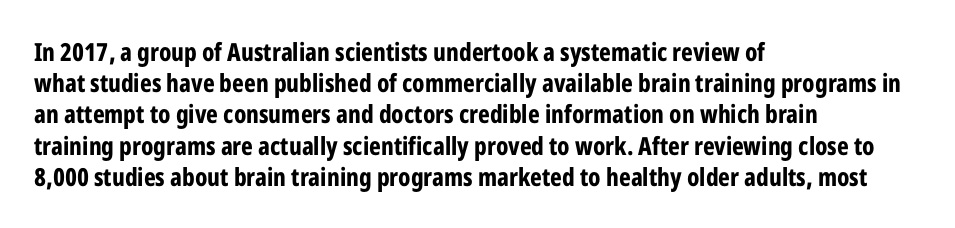
{"italic": "no", "bold": "yes", "underline": "no", "align": "left", "line_spacing": "normal", "line_spacing_ratio": 1.25, "letter_spacing": "normal", "letter_spacing_em": 0.0, "glyph_px": 25}
